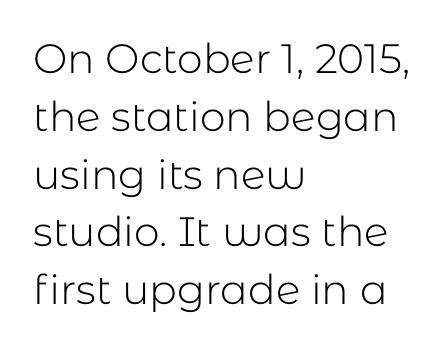
The rendering uses natural spacing where letterforms have individual widths. Weight: in the light-to-regular range. The text was rendered using a sans face with plain stroke endings. Compared with typical body copy, the letter spacing here is the same. Short and long lines alike share a common starting point at left. Type without underlining.
